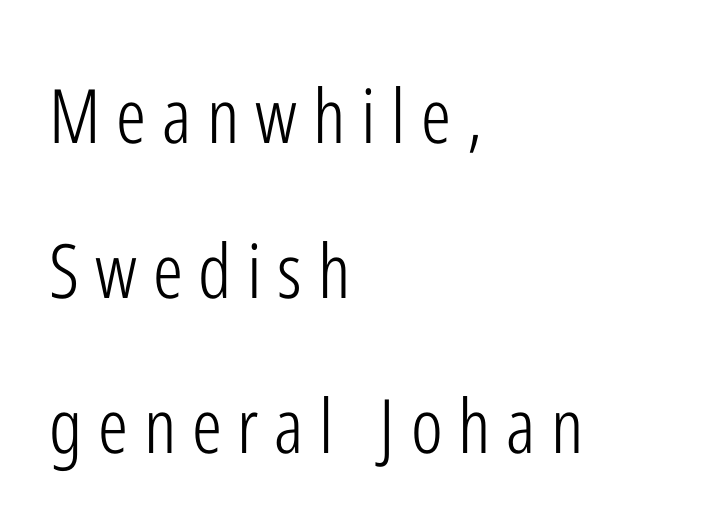
{"serif": "no", "italic": "no", "bold": "no", "weight": "light", "width": "condensed", "stroke_contrast": "low", "x_height": "medium", "monospaced": "no", "underline": "no", "align": "left", "line_spacing": "loose", "line_spacing_ratio": 2.07, "letter_spacing": "wide", "letter_spacing_em": 0.21, "glyph_px": 75}
